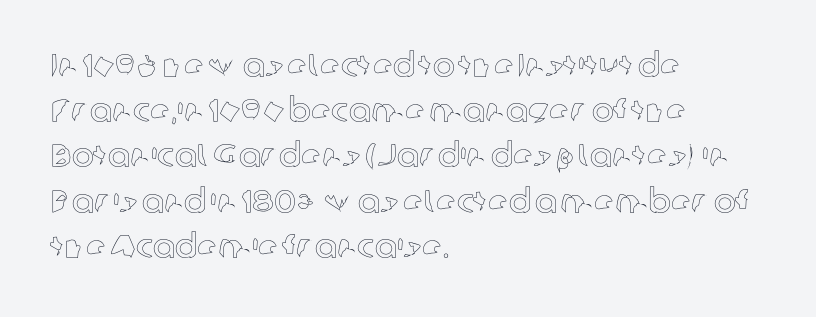
{"italic": "no", "width": "normal", "x_height": "medium", "monospaced": "no", "underline": "no", "align": "left", "line_spacing": "normal", "line_spacing_ratio": 1.37, "letter_spacing": "normal", "letter_spacing_em": 0.0, "glyph_px": 33}
